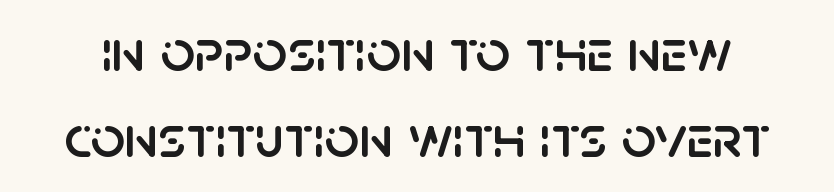
If you drew a line through each stem, it would be perfectly vertical. Think of a printed novel: that variable character pitch is what you see here. The passage shown has conventional tracking throughout. The rendering uses a moderate line-height, typical for paragraphs.
